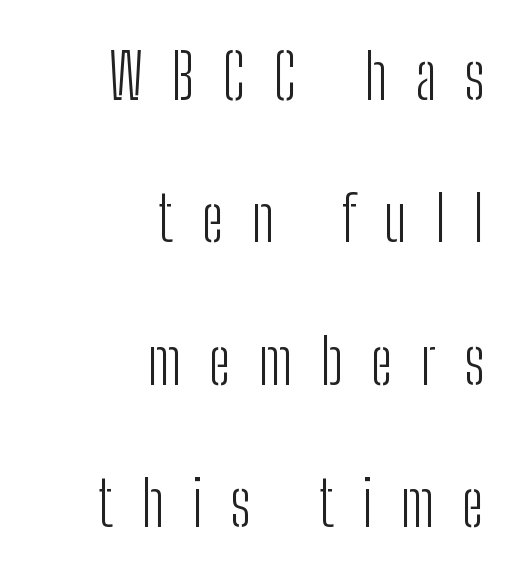
Q: Is the text bold? A: No.
Q: Is the text italic (slanted)? A: No, it is upright.
Q: Is the typeface a serif or a sans-serif typeface? A: Sans-serif.
Q: Is the text underlined? A: No.
Q: How is the paragraph aligned? A: Right-aligned.
Q: Is the spacing between letters normal or unusually wide? A: Unusually wide.
Q: Is the spacing between lines tight, normal or loose? A: Loose.
Q: Width (condensed, normal, or wide)? A: Condensed.
Q: Stroke contrast? A: Low.
Q: x-height? A: Medium.
Q: Monospaced? A: No.
